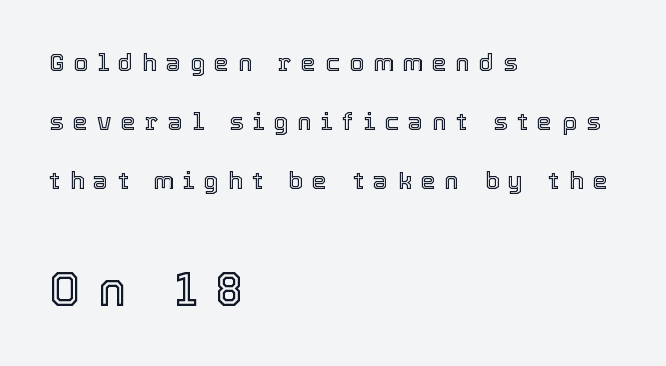
A typesetter would call this proportional, since set widths differ per character. Type size steps up from the first block to the second. Plain, unruled lines of type. The line texture is sparse and dotted thanks to wide tracking. This rendering uses left alignment, leaving the right contour irregular.
